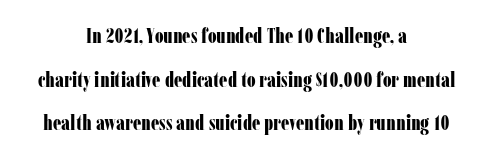
{"italic": "no", "bold": "yes", "underline": "no", "align": "center", "line_spacing": "loose", "line_spacing_ratio": 2.08, "letter_spacing": "normal", "letter_spacing_em": 0.0, "glyph_px": 21}
